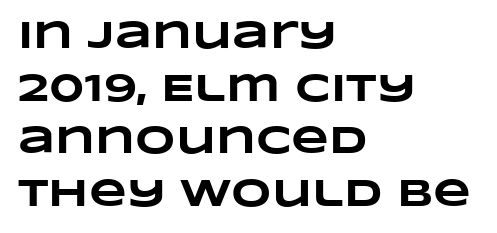
Q: Is the text bold? A: Yes.
Q: Is the text underlined? A: No.
Q: How is the paragraph aligned? A: Left-aligned.
Q: Is the spacing between letters normal or unusually wide? A: Normal.
Q: Is the spacing between lines tight, normal or loose? A: Normal.
Q: Width (condensed, normal, or wide)? A: Wide.
Q: Stroke contrast? A: Low.
Q: x-height? A: Large.
Q: Monospaced? A: No.
